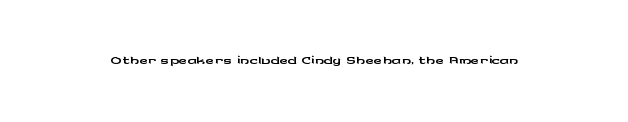
{"italic": "no", "underline": "no", "letter_spacing": "normal", "letter_spacing_em": 0.0, "glyph_px": 23}
